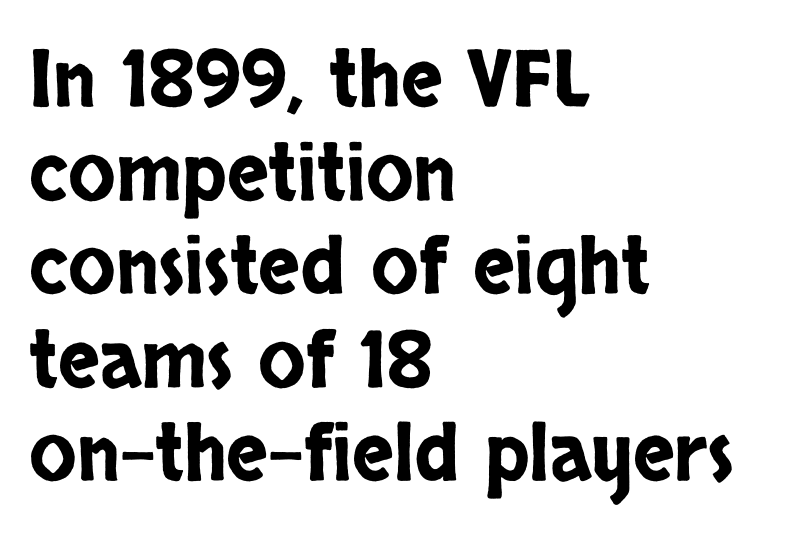
The face used here is proportionally spaced, like ordinary book or web type. Lines of text with bare space underneath. The passage is arranged the way most books set body copy — flush left. Inter-character spacing is left at the font's built-in metrics. No feet cap the strokes, marking this as sans-serif type.
